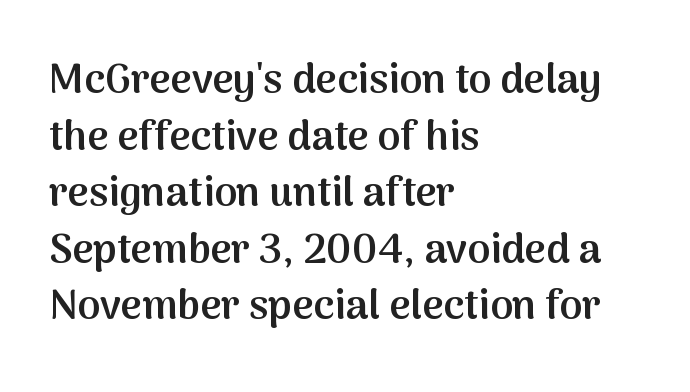
Q: Is the text bold? A: Semi-bold.
Q: Is the text italic (slanted)? A: No, it is upright.
Q: Is the typeface a serif or a sans-serif typeface? A: Sans-serif.
Q: Is the text underlined? A: No.
Q: How is the paragraph aligned? A: Left-aligned.
Q: Is the spacing between letters normal or unusually wide? A: Normal.
Q: Is the spacing between lines tight, normal or loose? A: Normal.
Q: Width (condensed, normal, or wide)? A: Normal.
Q: Stroke contrast? A: Medium.
Q: x-height? A: Medium.
Q: Monospaced? A: No.
